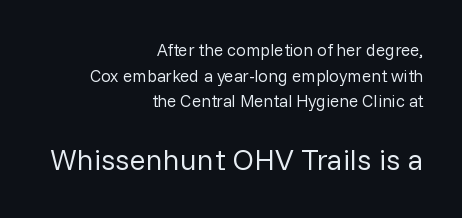
{"serif": "no", "italic": "no", "bold": "no", "weight": "regular", "width": "normal", "stroke_contrast": "low", "x_height": "medium", "monospaced": "no", "underline": "no", "align": "right", "line_spacing": "normal", "line_spacing_ratio": 1.51, "letter_spacing": "normal", "letter_spacing_em": 0.0, "larger_block": "second", "size_ratio": 1.76, "glyph_px": 30}
